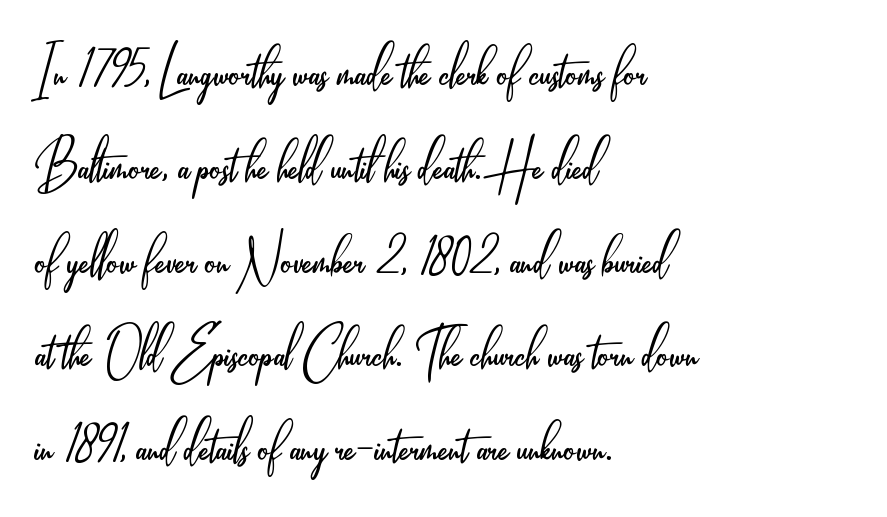
The image shows 70 px light, condensed sans-serif type; set left-aligned, normal line spacing (1.34x), normal letter spacing, not underlined; low stroke contrast and a small x-height.
